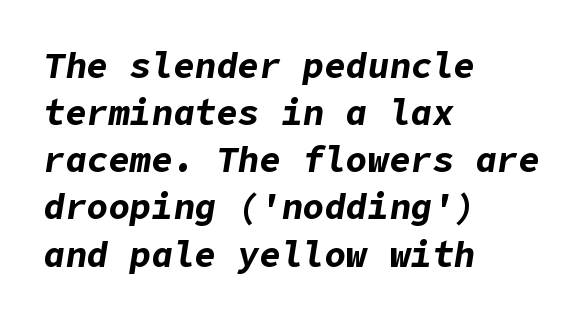
In terms of weight, the rendering is a true, heavy bold. Notice how the stems are inclined rather than vertical — that's the hallmark of italics. The rag falls on the right side of this text block. This sample uses plain, unmodified letter spacing.
